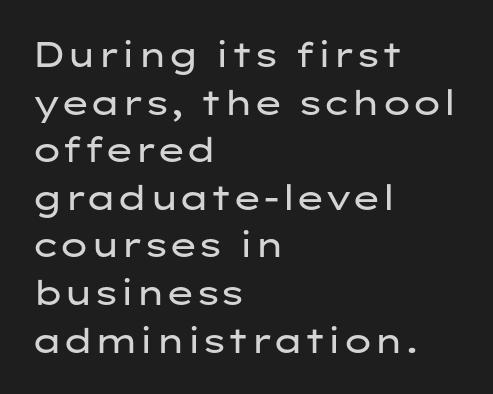
The image shows 35 px regular-weight, wide sans-serif type, upright; set left-aligned, normal line spacing (1.36x), normal letter spacing, not underlined; low stroke contrast and a medium x-height.
